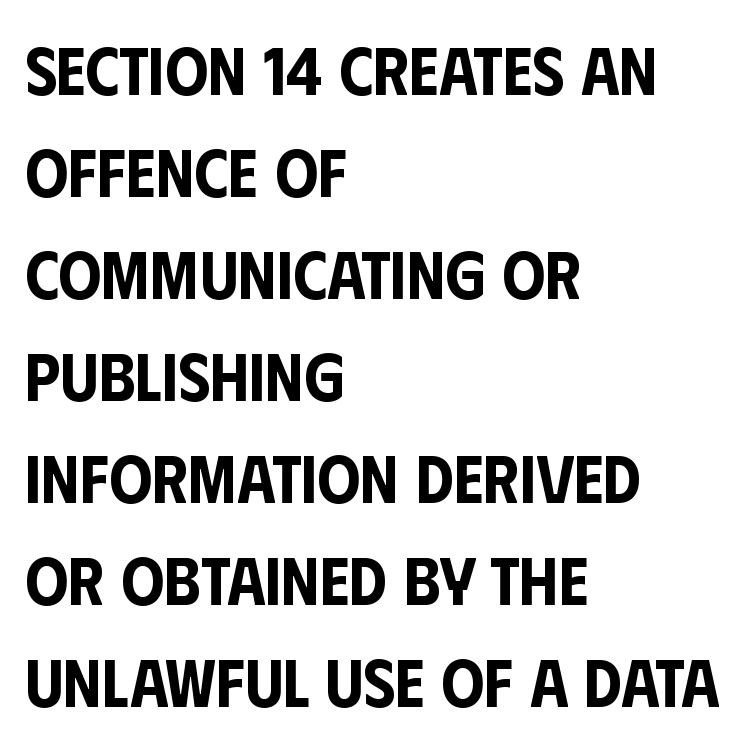
The image shows 68 px condensed sans-serif type, upright; set left-aligned, normal line spacing (1.5x), normal letter spacing, not underlined; low stroke contrast and a large x-height.
